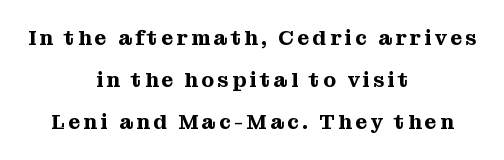
Centered paragraph, ragged on both sides. Posture: straight, roman, zero tilt. Quick note: interline space is abundant. Check under the words: just untouched page.
